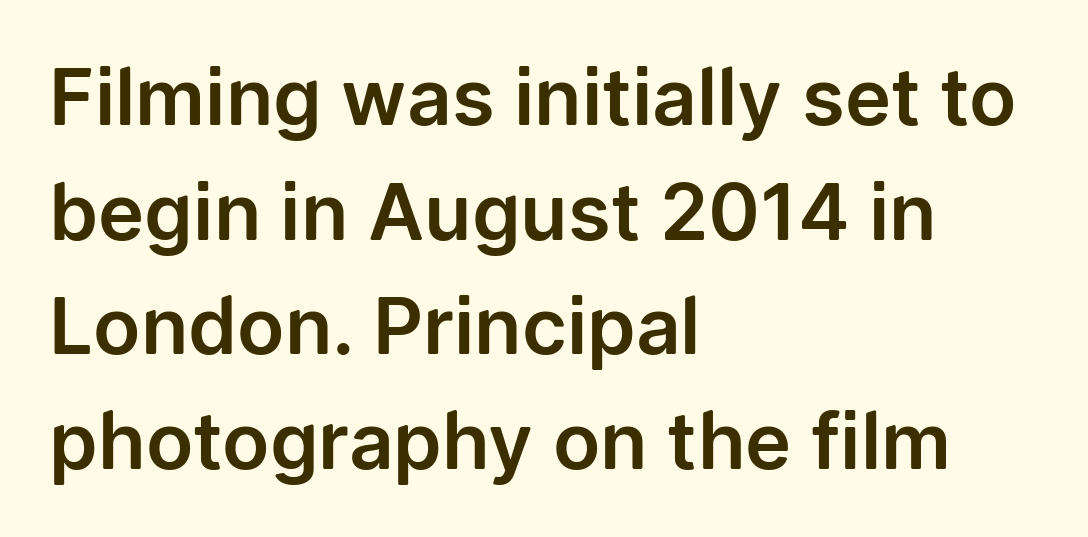
Q: Is the text italic (slanted)? A: No, it is upright.
Q: Is the typeface a serif or a sans-serif typeface? A: Sans-serif.
Q: Is the text underlined? A: No.
Q: How is the paragraph aligned? A: Left-aligned.
Q: Is the spacing between letters normal or unusually wide? A: Normal.
Q: Is the spacing between lines tight, normal or loose? A: Normal.
Q: Width (condensed, normal, or wide)? A: Normal.
Q: Stroke contrast? A: Low.
Q: x-height? A: Medium.
Q: Monospaced? A: No.
